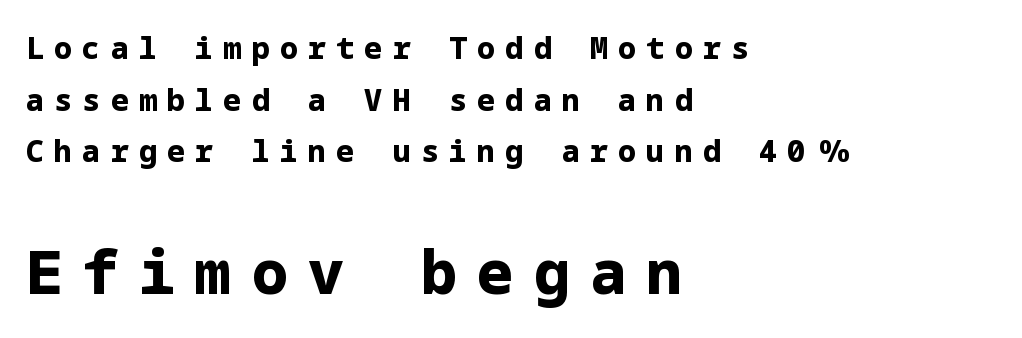
{"serif": "no", "italic": "no", "bold": "yes", "weight": "bold", "width": "normal", "stroke_contrast": "low", "x_height": "medium", "underline": "no", "align": "left", "line_spacing_ratio": 1.72, "letter_spacing": "wide", "letter_spacing_em": 0.34, "larger_block": "second", "size_ratio": 2.0, "glyph_px": 60}
